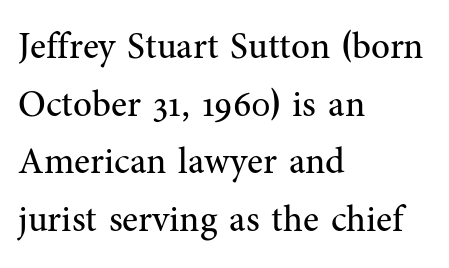
Q: Is the text bold? A: No.
Q: Is the text italic (slanted)? A: No, it is upright.
Q: Is the typeface a serif or a sans-serif typeface? A: Serif.
Q: Is the text underlined? A: No.
Q: How is the paragraph aligned? A: Left-aligned.
Q: Is the spacing between letters normal or unusually wide? A: Normal.
Q: Is the spacing between lines tight, normal or loose? A: Normal.
Q: Width (condensed, normal, or wide)? A: Normal.
Q: Stroke contrast? A: Medium.
Q: x-height? A: Medium.
Q: Monospaced? A: No.
